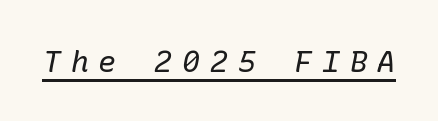
{"italic": "yes", "lean": "right", "slant_degrees": 10, "bold": "no", "weight": "regular", "width": "normal", "stroke_contrast": "low", "x_height": "medium", "underline": "yes", "letter_spacing": "wide", "letter_spacing_em": 0.33, "glyph_px": 30}
